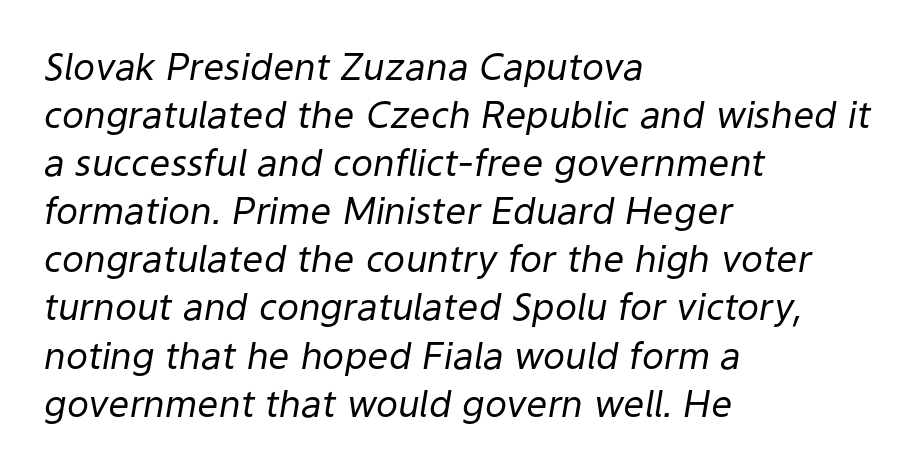
The image shows 37 px regular-weight type, italic (leaning right); set left-aligned, normal line spacing (1.3x), normal letter spacing, not underlined; low stroke contrast and a medium x-height.
